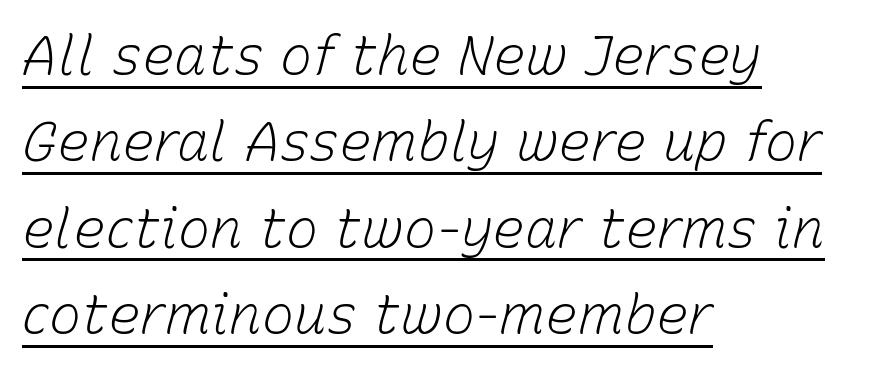
{"italic": "yes", "lean": "right", "slant_degrees": 15, "bold": "no", "weight": "light", "width": "normal", "stroke_contrast": "low", "x_height": "medium", "monospaced": "no", "underline": "yes", "align": "left", "line_spacing": "normal", "line_spacing_ratio": 1.6, "letter_spacing": "normal", "letter_spacing_em": 0.0, "glyph_px": 54}
